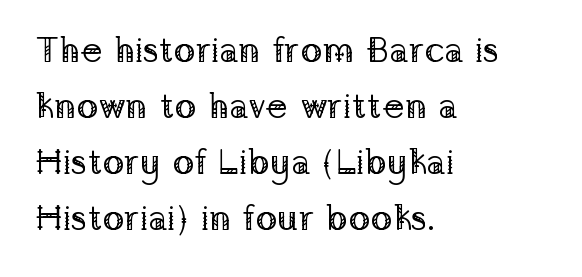
{"serif": "yes", "italic": "no", "bold": "no", "weight": "regular", "width": "normal", "stroke_contrast": "low", "x_height": "medium", "monospaced": "no", "underline": "no", "align": "left", "line_spacing": "normal", "line_spacing_ratio": 1.56, "letter_spacing": "normal", "letter_spacing_em": 0.0, "glyph_px": 36}
